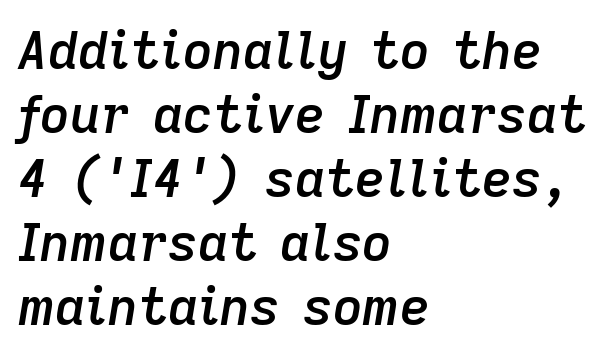
The image shows 52 px semibold type, italic (leaning right); set left-aligned, line spacing 1.23x, normal letter spacing, not underlined; low stroke contrast and a medium x-height.
